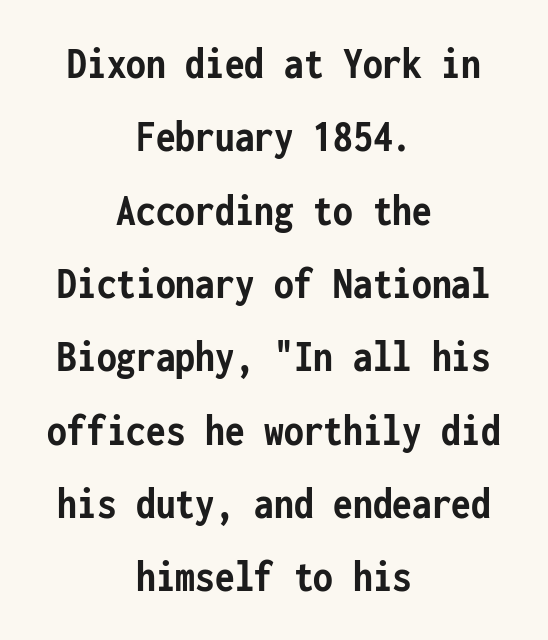
{"serif": "no", "italic": "no", "bold": "yes", "weight": "semibold", "width": "condensed", "stroke_contrast": "low", "x_height": "medium", "monospaced": "yes", "underline": "no", "align": "center", "line_spacing": "normal", "line_spacing_ratio": 1.63, "letter_spacing": "normal", "letter_spacing_em": 0.0, "glyph_px": 45}
